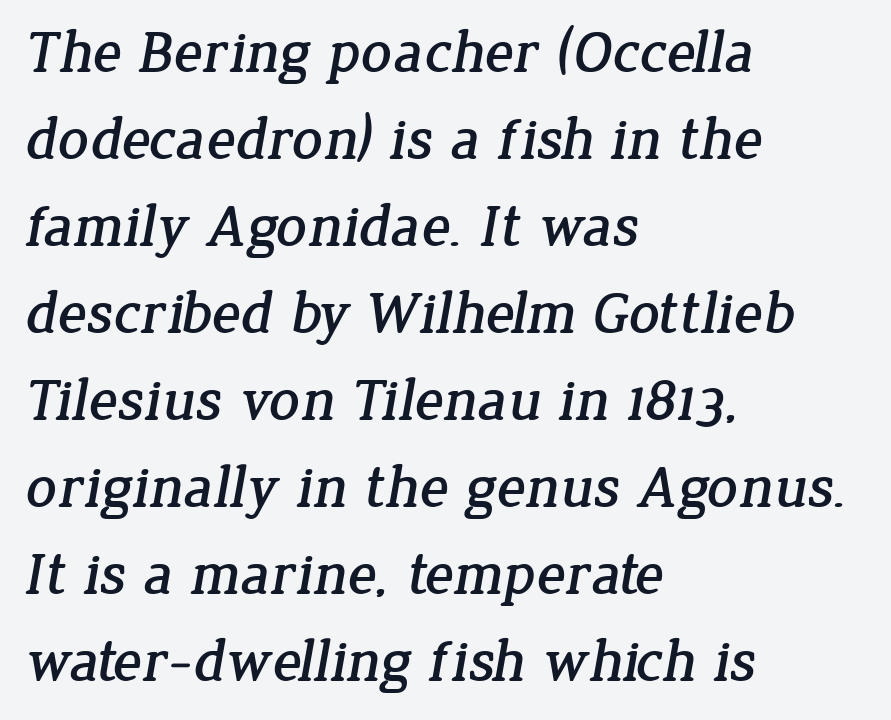
{"serif": "yes", "width": "normal", "stroke_contrast": "low", "x_height": "medium", "monospaced": "no", "underline": "no", "align": "left", "line_spacing": "normal", "line_spacing_ratio": 1.45, "letter_spacing": "normal", "letter_spacing_em": 0.0, "glyph_px": 60}
